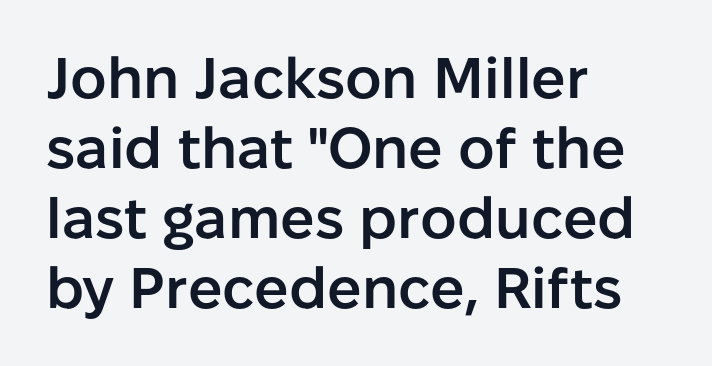
{"serif": "no", "italic": "no", "bold": "semi", "weight": "semibold", "width": "normal", "stroke_contrast": "low", "x_height": "medium", "monospaced": "no", "underline": "no", "align": "left", "line_spacing_ratio": 1.23, "letter_spacing": "normal", "letter_spacing_em": 0.0, "glyph_px": 57}
